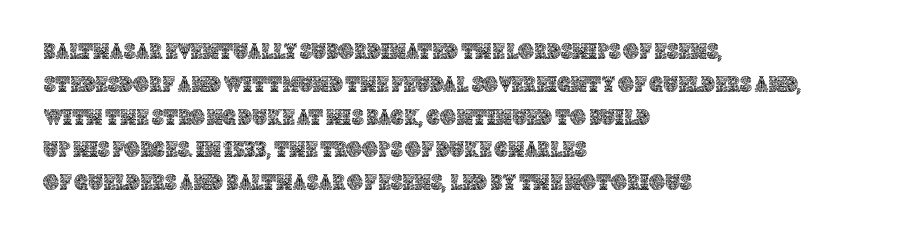
Q: Is the text italic (slanted)? A: No, it is upright.
Q: Is the text underlined? A: No.
Q: How is the paragraph aligned? A: Left-aligned.
Q: Is the spacing between letters normal or unusually wide? A: Normal.
Q: Is the spacing between lines tight, normal or loose? A: Normal.
